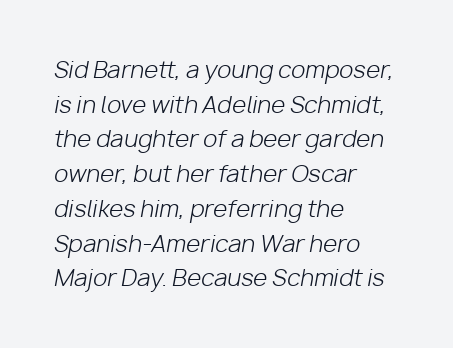
{"italic": "yes", "lean": "right", "slant_degrees": 10, "bold": "no", "underline": "no", "align": "left", "line_spacing": "normal", "line_spacing_ratio": 1.51, "letter_spacing": "normal", "letter_spacing_em": 0.0, "glyph_px": 23}
